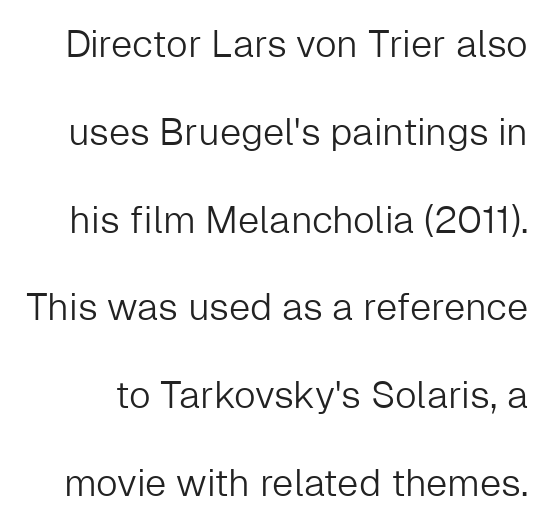
Inter-character spacing is left at the font's built-in metrics. Decoration check: the copy has no underline. Unlike italic type, these characters show no tilt at all. Weight class: somewhere from thin through regular.
